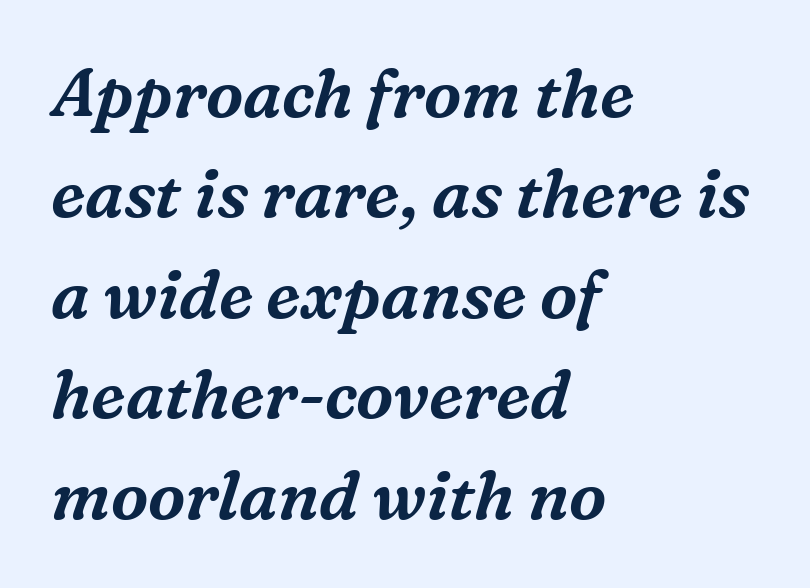
The string is rendered with underlining switched off. Each line starts at the same left margin while the right side varies. Tall strokes in this sample are angled rather than plumb. The rendering uses natural spacing where letterforms have individual widths.
